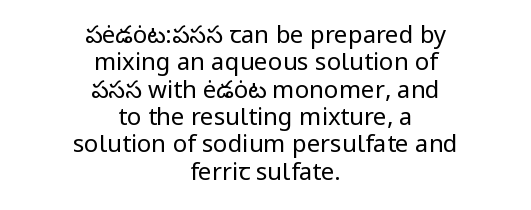
Clear beneath every line of the passage. Spacing between characters is what you'd get straight out of the box. Heft: none added — not bold. This sample uses an upright cut, with every glyph sitting square on the baseline.
